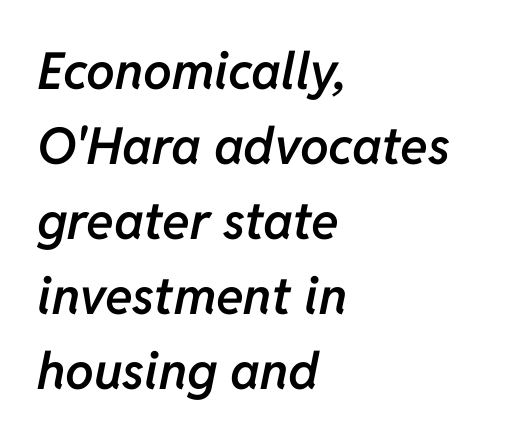
The image shows 51 px semibold type, italic (leaning right); set left-aligned, normal line spacing (1.47x), normal letter spacing, not underlined; low stroke contrast and a medium x-height.
